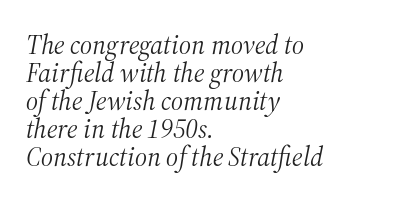
The image shows 27 px text type, italic (leaning right); set left-aligned, tight line spacing (1.04x), normal letter spacing, not underlined.
